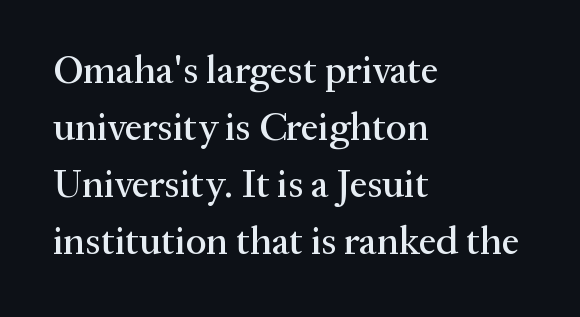
{"serif": "yes", "italic": "no", "width": "normal", "stroke_contrast": "medium", "x_height": "medium", "monospaced": "no", "underline": "no", "align": "left", "line_spacing": "normal", "line_spacing_ratio": 1.46, "letter_spacing": "normal", "letter_spacing_em": 0.0, "glyph_px": 39}
